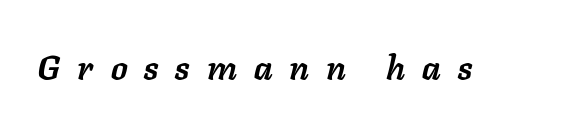
Spacing verdict: proportional, widths tailored to each character. This rendering features lettering with no underline. The font is running at its bold setting. In terms of letterspacing, this is a distinctly airy, spread setting.
